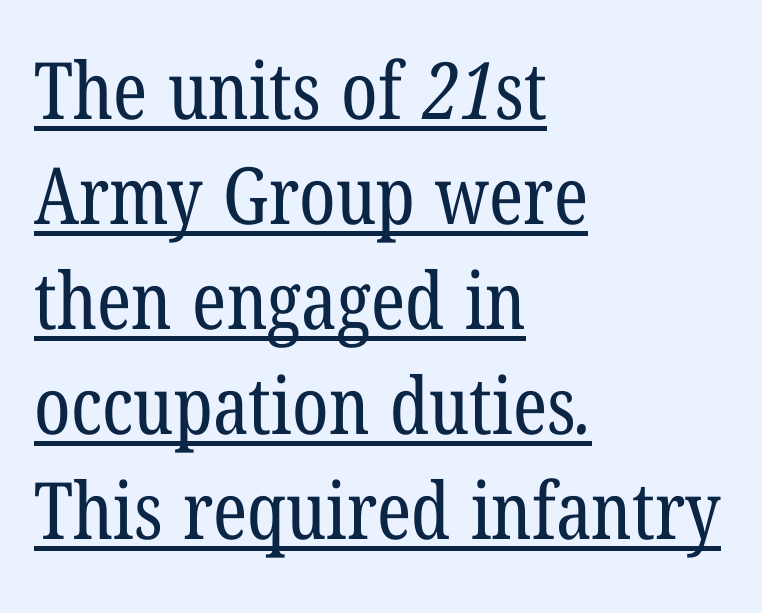
Q: Is the text bold? A: No.
Q: Is the typeface a serif or a sans-serif typeface? A: Serif.
Q: Is the text underlined? A: Yes.
Q: How is the paragraph aligned? A: Left-aligned.
Q: Is the spacing between letters normal or unusually wide? A: Normal.
Q: Is the spacing between lines tight, normal or loose? A: Normal.
Q: Width (condensed, normal, or wide)? A: Condensed.
Q: Stroke contrast? A: Low.
Q: x-height? A: Medium.
Q: Monospaced? A: No.
